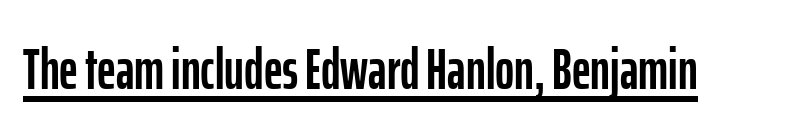
Q: Is the text italic (slanted)? A: No, it is upright.
Q: Is the typeface a serif or a sans-serif typeface? A: Sans-serif.
Q: Is the text underlined? A: Yes.
Q: Is the spacing between letters normal or unusually wide? A: Normal.
Q: Width (condensed, normal, or wide)? A: Condensed.
Q: Stroke contrast? A: Low.
Q: x-height? A: Medium.
Q: Monospaced? A: No.
